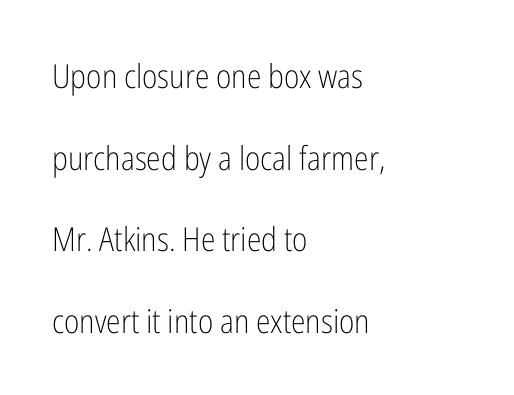
{"serif": "no", "italic": "no", "bold": "no", "weight": "light", "width": "condensed", "stroke_contrast": "low", "x_height": "medium", "monospaced": "no", "underline": "no", "align": "left", "line_spacing": "loose", "line_spacing_ratio": 2.47, "letter_spacing": "normal", "letter_spacing_em": 0.0, "glyph_px": 33}
